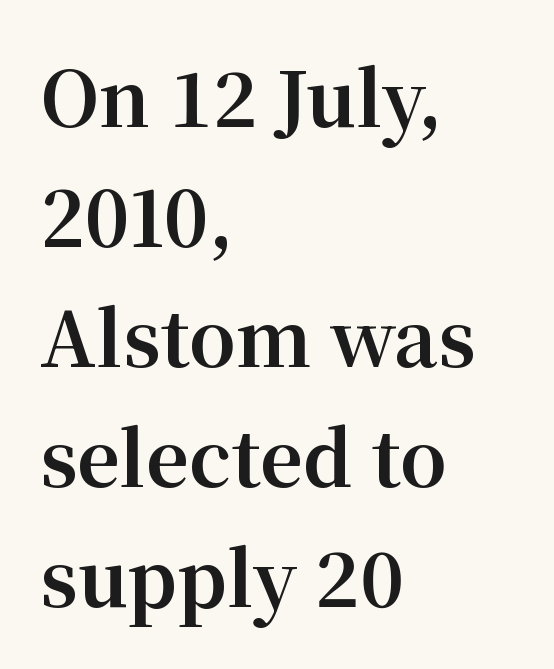
The image shows 75 px bold serif type, upright; set left-aligned, normal line spacing (1.6x), normal letter spacing, not underlined; medium stroke contrast and a medium x-height.
